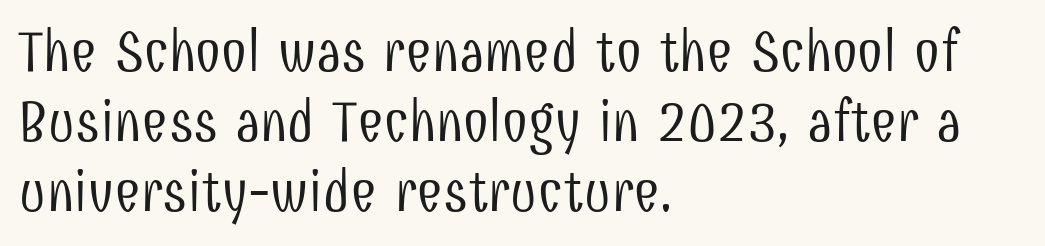
{"serif": "no", "italic": "no", "bold": "no", "weight": "light", "width": "condensed", "stroke_contrast": "low", "x_height": "medium", "monospaced": "no", "underline": "no", "align": "left", "line_spacing_ratio": 1.21, "letter_spacing": "normal", "letter_spacing_em": 0.0, "glyph_px": 58}
